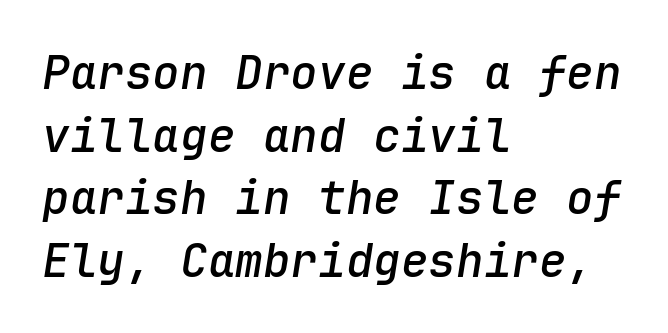
The image shows 46 px semibold type, italic (leaning right), monospaced; set left-aligned, normal line spacing (1.36x), normal letter spacing, not underlined; low stroke contrast and a medium x-height.
